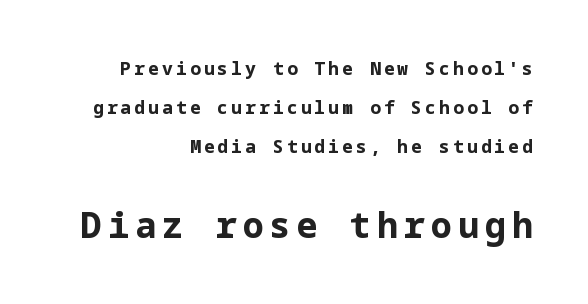
The image shows 35 px bold sans-serif type, upright; set right-aligned, loose line spacing (2.16x), not underlined; the second (bottom) block is 1.94x larger; low stroke contrast and a medium x-height.
